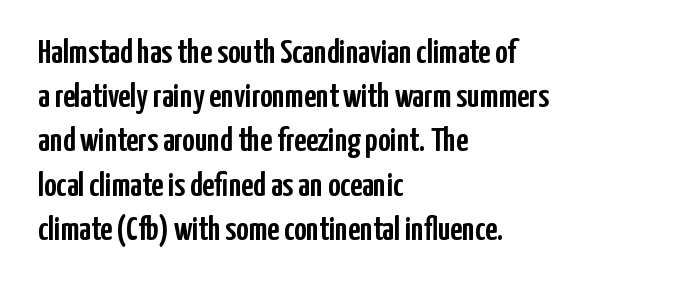
Line beginnings align vertically; line endings do not. Reading down the column, the eye jumps a familiar distance to each next line. A typesetter would call this zero additional tracking. Check where the strokes stop: nothing finishes them off — pure sans.
